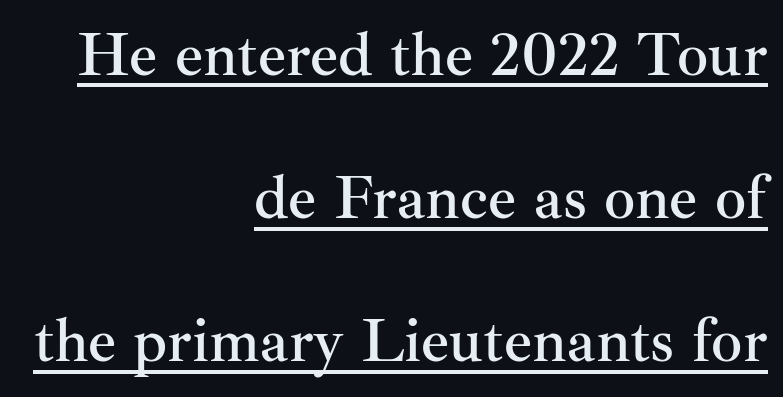
This rendering uses right alignment, leaving the left contour irregular. Yep, those are serifs on the letters. The horizontal fit of the characters is conventional and even. Think of a printed novel: that variable character pitch is what you see here.
